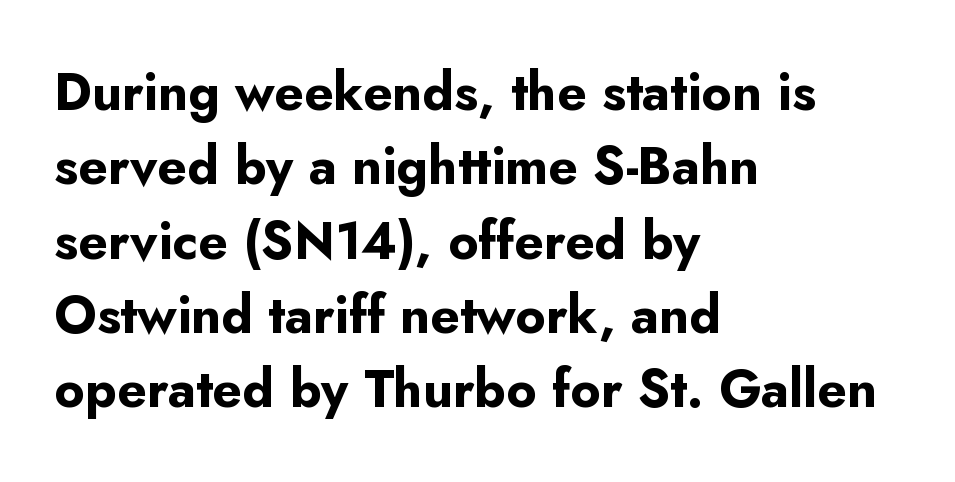
In terms of letterform style, serifs are entirely absent. Students, note that the glyphs here touch the page at normal intervals. Characters remain perfectly vertical along every line. Character widths vary here, with narrow letters taking less room than wide ones. Plain, unruled lines of type. The rows are spaced the way most documents space them.
